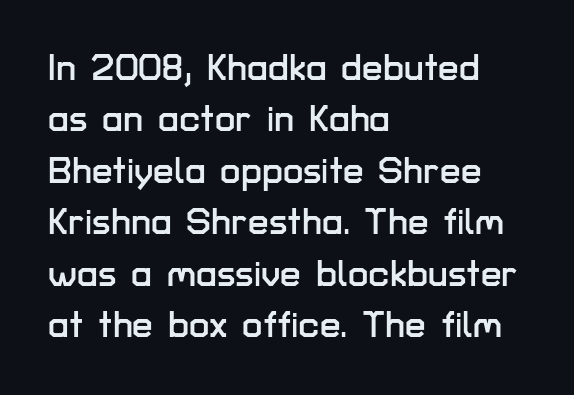
The image shows 37 px sans-serif type, upright; set left-aligned, normal line spacing (1.39x), normal letter spacing, not underlined; low stroke contrast and a medium x-height.
